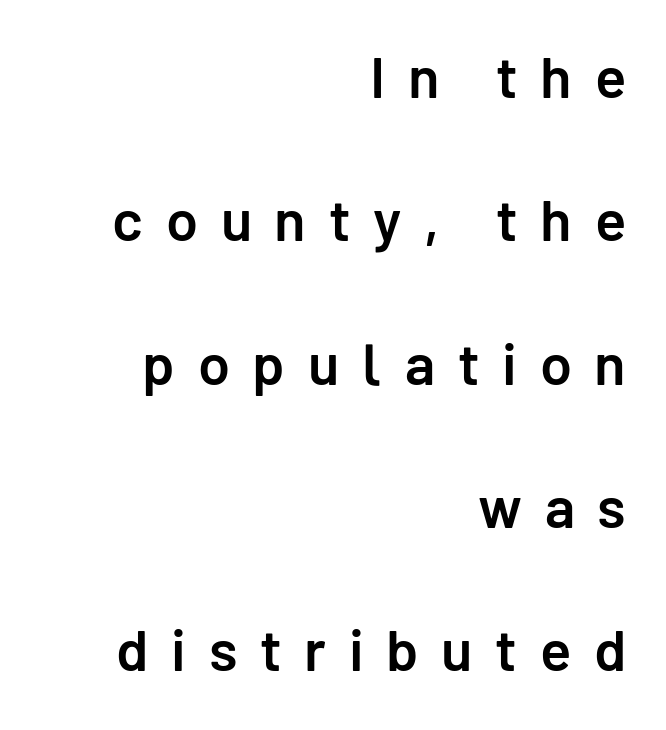
Q: Is the text bold? A: Semi-bold.
Q: Is the text italic (slanted)? A: No, it is upright.
Q: Is the typeface a serif or a sans-serif typeface? A: Sans-serif.
Q: Is the text underlined? A: No.
Q: How is the paragraph aligned? A: Right-aligned.
Q: Is the spacing between letters normal or unusually wide? A: Unusually wide.
Q: Is the spacing between lines tight, normal or loose? A: Loose.
Q: Width (condensed, normal, or wide)? A: Normal.
Q: Stroke contrast? A: Low.
Q: x-height? A: Medium.
Q: Monospaced? A: No.
